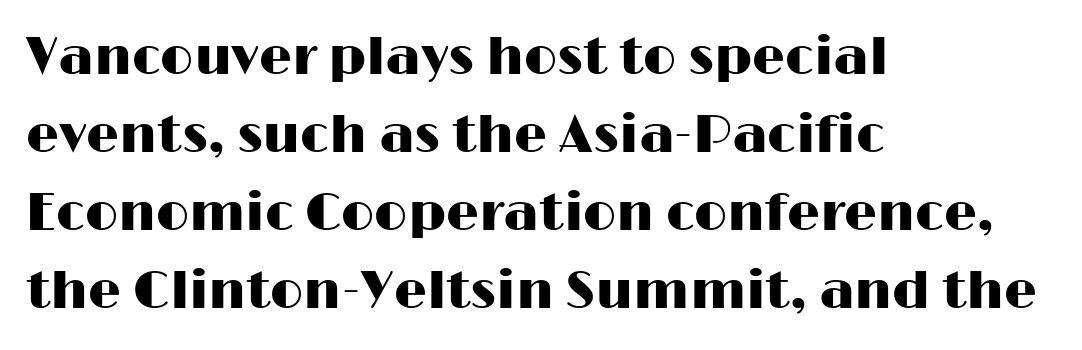
Are there feet on the stems? There aren't — it's a sans. Each letter keeps its own natural width here, so spacing adapts to shape. The gap between lines stays unmarked. Observe the ordinary spacing: letters are neighbours, not strangers.
